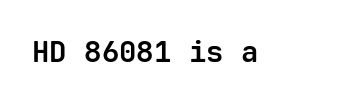
{"serif": "no", "italic": "no", "bold": "yes", "weight": "bold", "width": "normal", "stroke_contrast": "low", "x_height": "medium", "monospaced": "yes", "underline": "no", "letter_spacing": "normal", "letter_spacing_em": 0.0, "glyph_px": 29}
